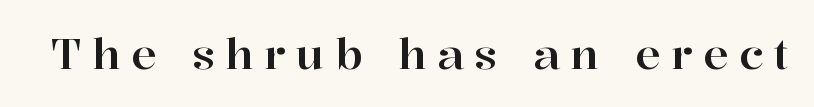
Q: Is the text italic (slanted)? A: No, it is upright.
Q: Is the typeface a serif or a sans-serif typeface? A: Serif.
Q: Is the text underlined? A: No.
Q: Is the spacing between letters normal or unusually wide? A: Unusually wide.
Q: Width (condensed, normal, or wide)? A: Normal.
Q: Stroke contrast? A: High.
Q: x-height? A: Medium.
Q: Monospaced? A: No.
